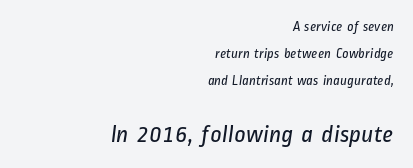
Teacher's note: observe the even right margin — that is flush-right alignment. In terms of letterspacing, this is plain default setting. Decoration check: the copy has no underline. The cut favours lightness, reaching ordinary text weight at its darkest.
